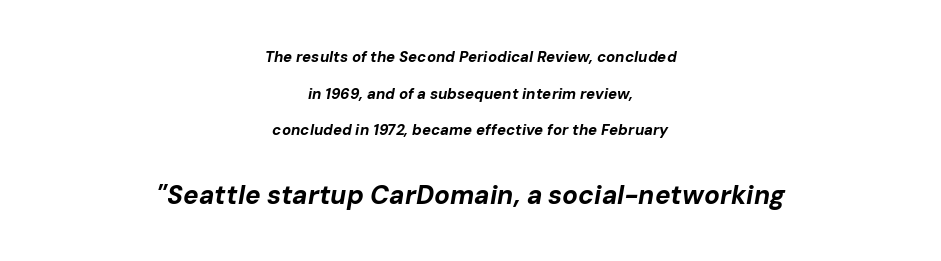
This rendering uses center alignment, leaving both contours irregular but symmetric. The letters are slanted; this is an italic face. Look at the stroke-to-counter ratio: heavy, a bold. Baseline-to-baseline distance is far greater than the letter height. Students, note that the glyphs here touch the page at normal intervals. Bigger letters appear in the bottom chunk; the top chunk is reduced.
